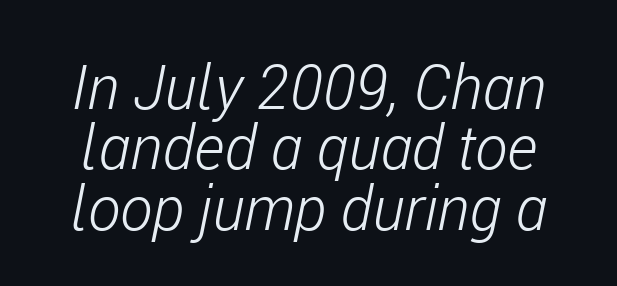
{"italic": "yes", "lean": "right", "slant_degrees": 11, "bold": "no", "weight": "light", "width": "condensed", "stroke_contrast": "low", "x_height": "medium", "monospaced": "no", "underline": "no", "line_spacing": "tight", "line_spacing_ratio": 0.99, "letter_spacing": "normal", "letter_spacing_em": 0.0, "glyph_px": 61}
